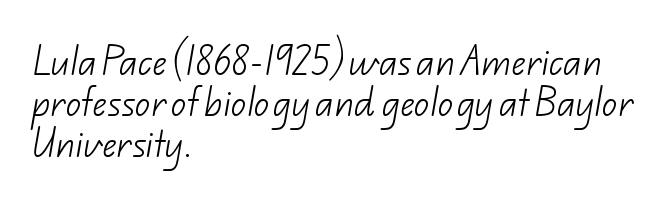
{"serif": "no", "bold": "no", "weight": "light", "width": "normal", "stroke_contrast": "low", "x_height": "small", "monospaced": "no", "underline": "no", "align": "left", "line_spacing": "normal", "line_spacing_ratio": 1.33, "letter_spacing": "normal", "letter_spacing_em": 0.0, "glyph_px": 31}
